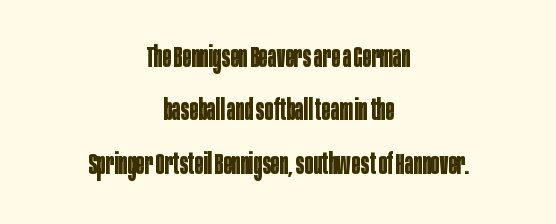
{"serif": "no", "italic": "no", "bold": "yes", "weight": "bold", "width": "condensed", "stroke_contrast": "low", "x_height": "large", "monospaced": "no", "underline": "no", "align": "center", "line_spacing_ratio": 1.84, "letter_spacing": "normal", "letter_spacing_em": 0.0, "glyph_px": 29}
